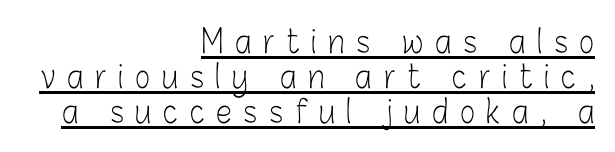
Q: Is the text bold? A: No.
Q: Is the text italic (slanted)? A: No, it is upright.
Q: Is the typeface a serif or a sans-serif typeface? A: Sans-serif.
Q: Is the text underlined? A: Yes.
Q: How is the paragraph aligned? A: Right-aligned.
Q: Is the spacing between letters normal or unusually wide? A: Unusually wide.
Q: Is the spacing between lines tight, normal or loose? A: Tight.
Q: Width (condensed, normal, or wide)? A: Condensed.
Q: Stroke contrast? A: Low.
Q: x-height? A: Medium.
Q: Monospaced? A: No.
